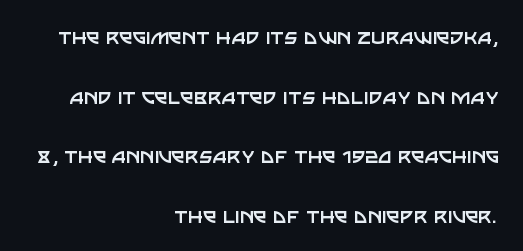
The image shows 24 px text type, upright; set right-aligned, loose line spacing (2.48x), normal letter spacing, not underlined.
